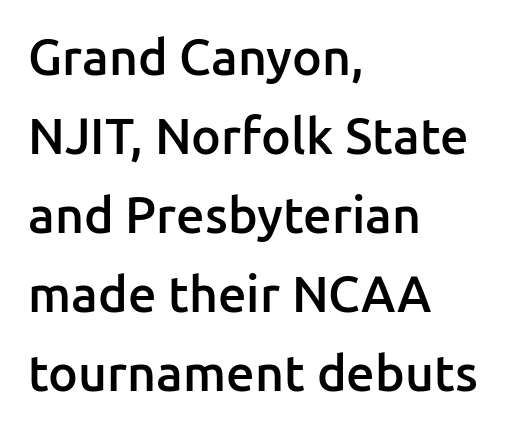
{"serif": "no", "italic": "no", "bold": "semi", "weight": "semibold", "width": "normal", "stroke_contrast": "low", "x_height": "medium", "monospaced": "no", "underline": "no", "align": "left", "line_spacing": "normal", "line_spacing_ratio": 1.58, "letter_spacing": "normal", "letter_spacing_em": 0.0, "glyph_px": 50}
